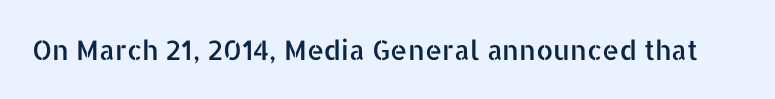
The image shows 27 px text type, upright; set normal letter spacing, not underlined.
